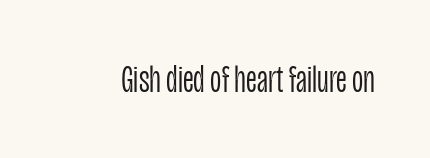
Q: Is the text bold? A: No.
Q: Is the text italic (slanted)? A: No, it is upright.
Q: Is the typeface a serif or a sans-serif typeface? A: Sans-serif.
Q: Is the text underlined? A: No.
Q: Is the spacing between letters normal or unusually wide? A: Normal.
Q: Width (condensed, normal, or wide)? A: Condensed.
Q: Stroke contrast? A: Low.
Q: x-height? A: Large.
Q: Monospaced? A: No.
